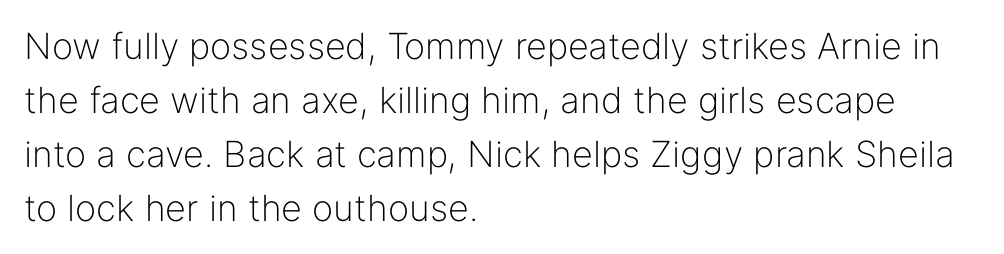
{"serif": "no", "italic": "no", "bold": "no", "weight": "light", "width": "normal", "stroke_contrast": "low", "x_height": "medium", "monospaced": "no", "underline": "no", "align": "left", "line_spacing": "normal", "line_spacing_ratio": 1.5, "letter_spacing": "normal", "letter_spacing_em": 0.0, "glyph_px": 36}
